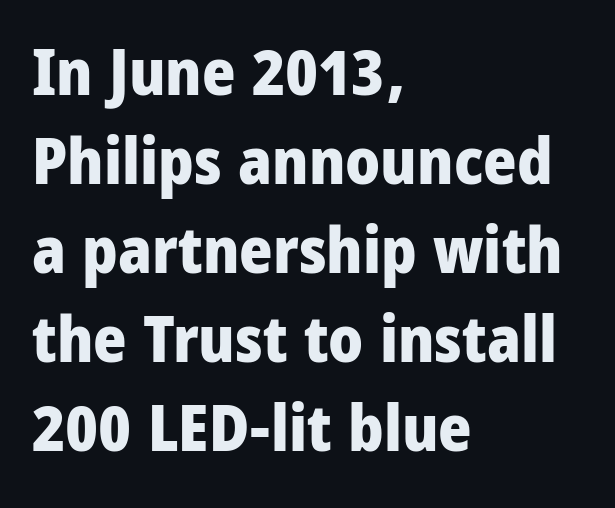
Normally led — the rows are evenly, conventionally spaced. The letters advance in unequal steps, a hallmark of proportional type. Plenty of ink on the page — the face is bold. The zone under the glyphs is completely vacant.
